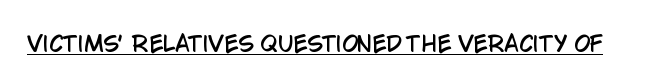
Q: Is the text italic (slanted)? A: No, it is upright.
Q: Is the text underlined? A: Yes.
Q: Is the spacing between letters normal or unusually wide? A: Normal.
